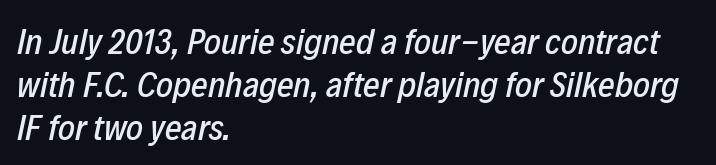
{"italic": "yes", "lean": "right", "slant_degrees": 12, "width": "condensed", "stroke_contrast": "low", "x_height": "medium", "monospaced": "no", "underline": "no", "align": "left", "line_spacing_ratio": 1.2, "letter_spacing": "normal", "letter_spacing_em": 0.0, "glyph_px": 36}
